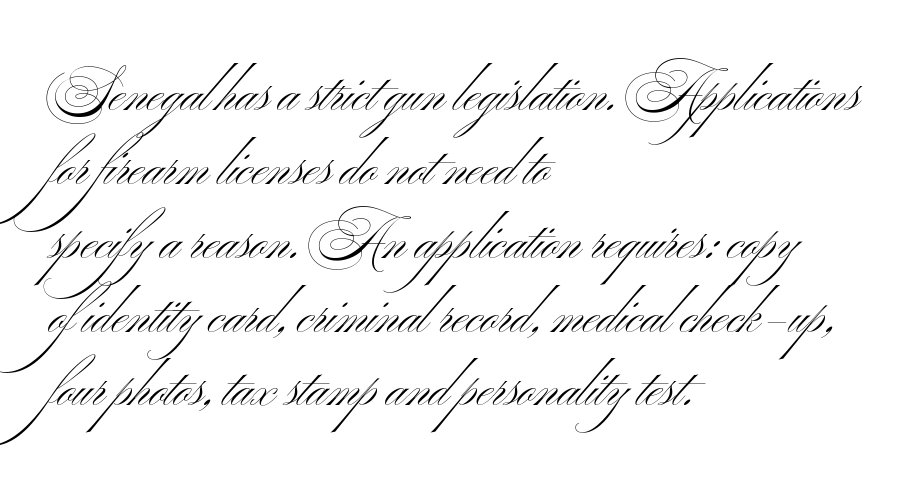
The image shows 52 px light, wide sans-serif type; set left-aligned, normal line spacing (1.42x), normal letter spacing, not underlined; medium stroke contrast and a small x-height.
